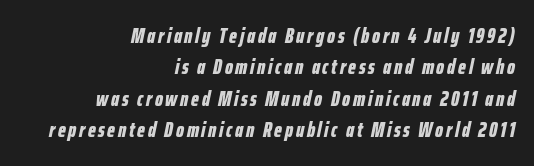
Q: Is the text bold? A: Yes.
Q: Is the text italic (slanted)? A: Yes, it leans right by about 12 degrees.
Q: Is the text underlined? A: No.
Q: How is the paragraph aligned? A: Right-aligned.
Q: Is the spacing between lines tight, normal or loose? A: Normal.
